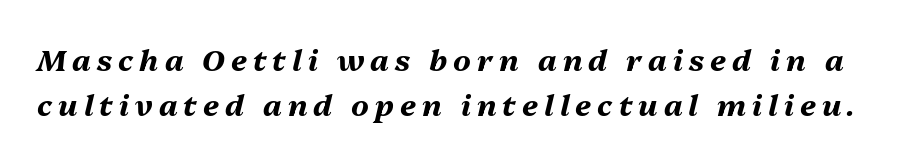
Q: Is the text bold? A: Yes.
Q: Is the text italic (slanted)? A: Yes, it leans right by about 13 degrees.
Q: Is the text underlined? A: No.
Q: Is the spacing between letters normal or unusually wide? A: Unusually wide.
Q: Is the spacing between lines tight, normal or loose? A: Normal.
Q: Width (condensed, normal, or wide)? A: Normal.
Q: Stroke contrast? A: Medium.
Q: x-height? A: Medium.
Q: Monospaced? A: No.
